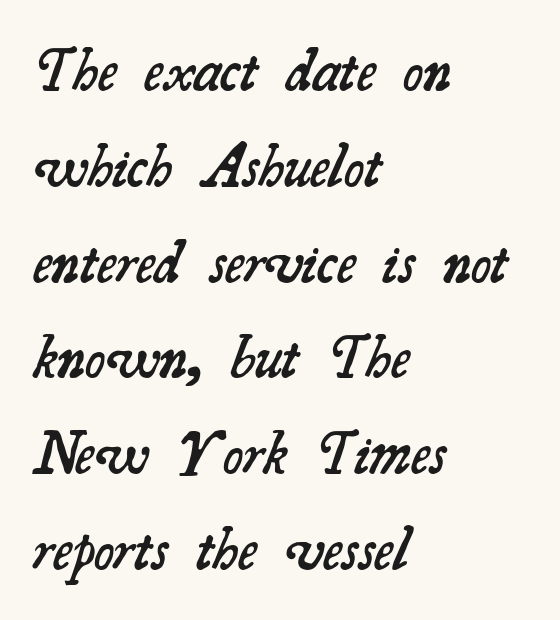
The image shows 61 px semibold serif type; set left-aligned, normal line spacing (1.57x), normal letter spacing, not underlined; medium stroke contrast and a small x-height.
